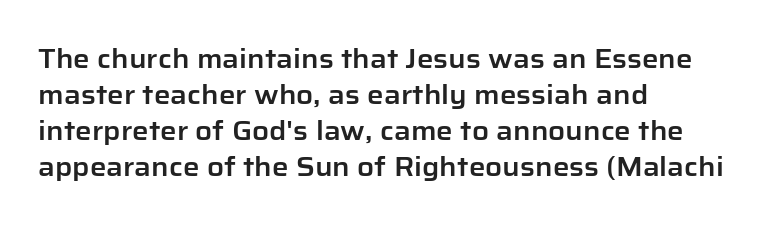
The image shows 26 px text type, upright; set left-aligned, normal line spacing (1.38x), normal letter spacing, not underlined.
